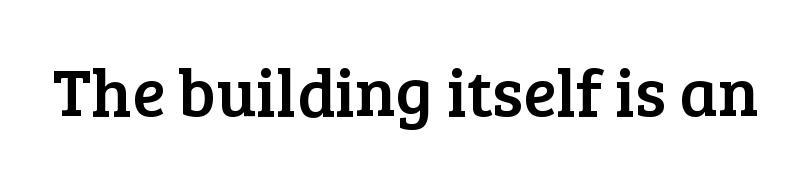
What kind of face is this? One with serifs. The rendering uses natural spacing where letterforms have individual widths. The lettering stays uniformly vertical, giving the passage a roman look. Letters rest on an invisible, unmarked baseline. Short note: letters normally spaced.
